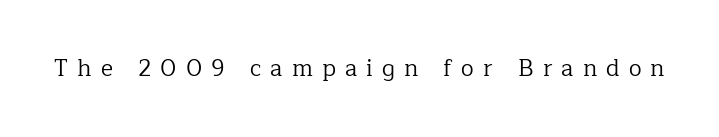
{"italic": "no", "bold": "no", "underline": "no", "letter_spacing": "wide", "letter_spacing_em": 0.4, "glyph_px": 23}
